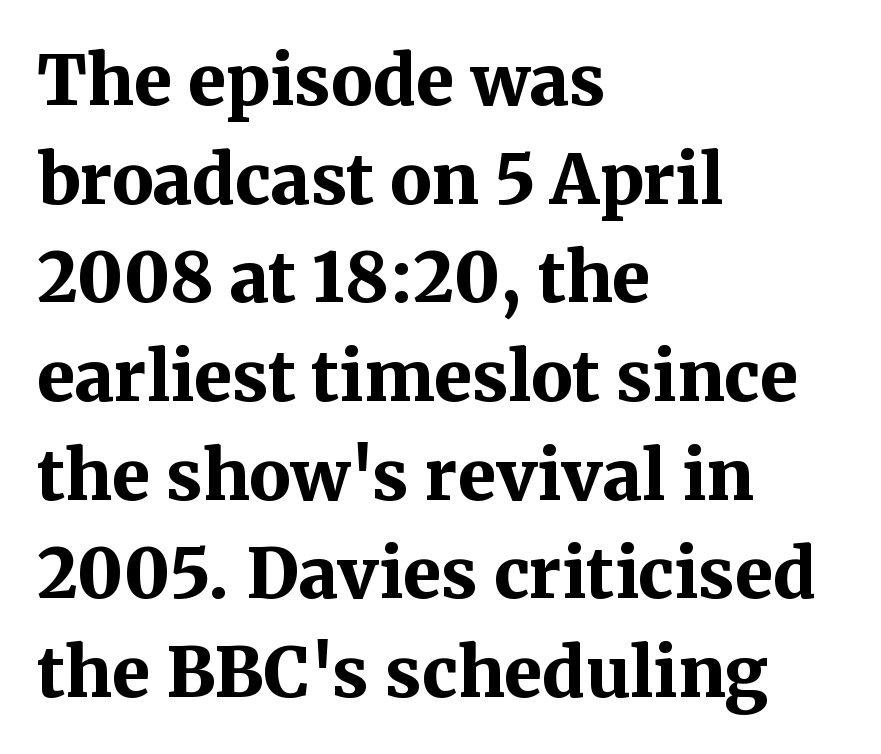
The letters stand straight up with perfectly vertical stems. Note the varied advance widths — an 'i' is clearly narrower than an 'm'. The space directly below the letters is spotless. I'd describe the lettering as bold — thick and assertive. Observe the ordinary spacing: letters are neighbours, not strangers.
